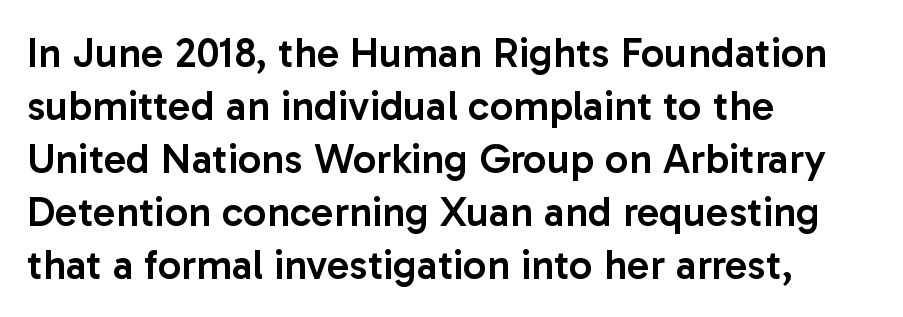
The image shows 42 px semibold sans-serif type, upright; set left-aligned, normal line spacing (1.26x), normal letter spacing, not underlined; low stroke contrast and a medium x-height.
